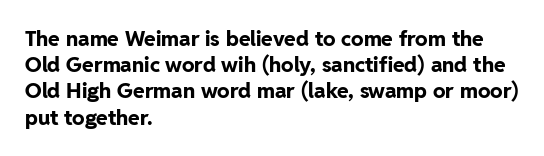
{"italic": "no", "bold": "yes", "underline": "no", "align": "left", "line_spacing": "normal", "line_spacing_ratio": 1.25, "letter_spacing": "normal", "letter_spacing_em": 0.0, "glyph_px": 21}
